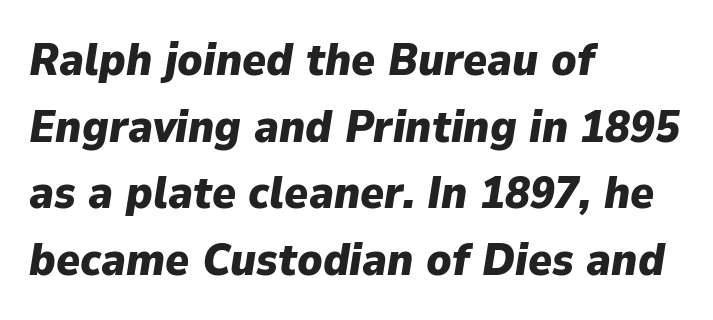
These lines keep a tight, regular rhythm from letter to letter. Anything drawn beneath the words? Only blank space. This sample is left-justified, so line endings fall wherever the words run out. Line spacing here is normal. Spacing verdict: proportional, widths tailored to each character.
